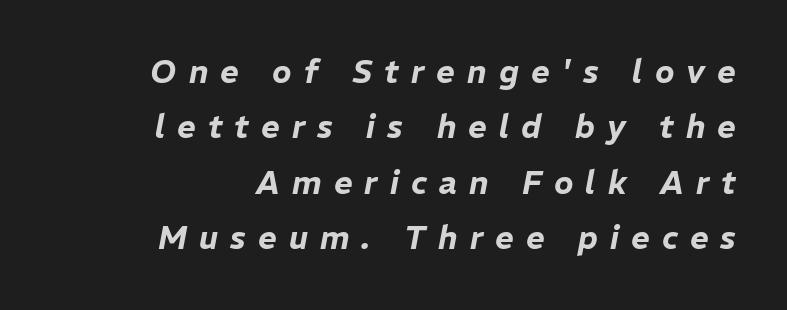
The tracking jumps out immediately: characters are airy and widely separated. Type without underlining. Note the varied advance widths — an 'i' is clearly narrower than an 'm'. A flush-right, rag-left setting is used for this passage. The face used here has a pronounced slope to its letters.
